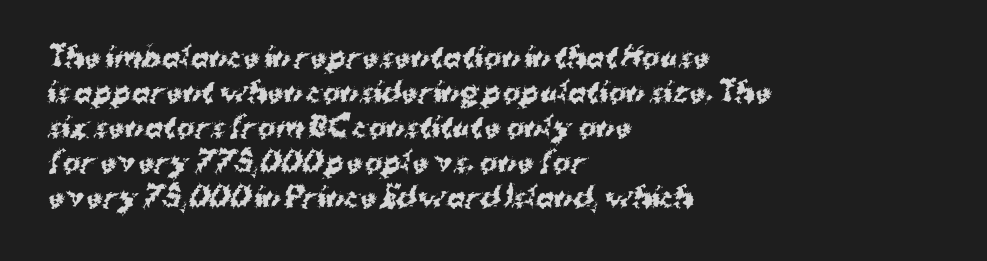
Q: Is the text bold? A: Yes.
Q: Is the text underlined? A: No.
Q: How is the paragraph aligned? A: Left-aligned.
Q: Is the spacing between letters normal or unusually wide? A: Normal.
Q: Is the spacing between lines tight, normal or loose? A: Normal.
